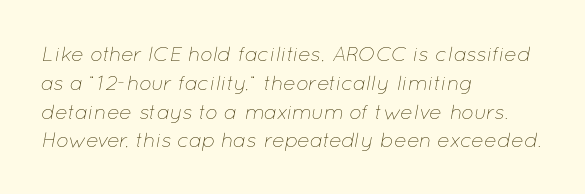
Vertical stems look standard width or narrower in stroke. Descender tails drop into unmarked territory. The leading is moderate, giving the passage an even texture. It's the slanting kind of type. The letters sit at their default tracking, neither squeezed nor spread. Each line starts at the same left margin while the right side varies.
